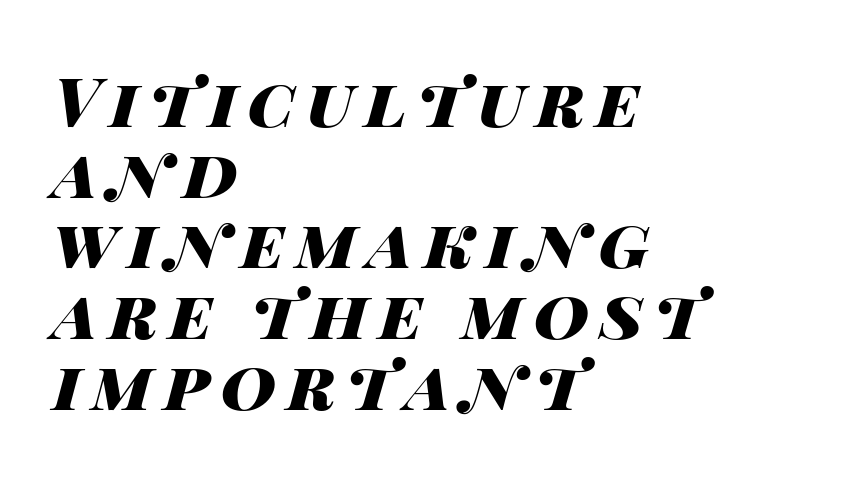
The image shows 68 px heavy, wide type, italic (leaning right); set left-aligned, tight line spacing (1.04x), not underlined; high stroke contrast and a large x-height.
